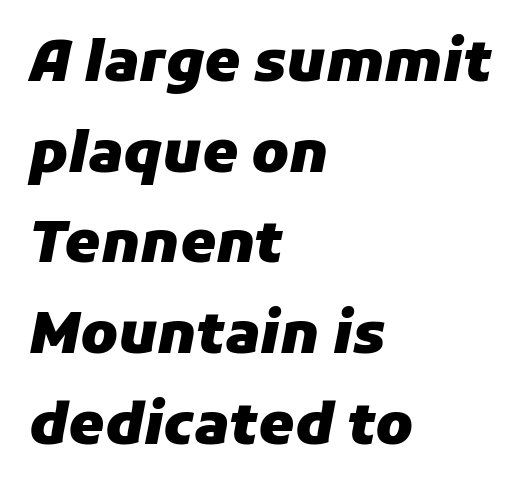
Whoever set this chose a conventional vertical rhythm. Heft: maximum for text — a bold. Every row of glyphs begins at an identical x-position on the left. Quick note: underline off. Here the glyphs are tracked normally, forming tight word shapes. The passage shown is typed in a proportional face where columns would drift.
